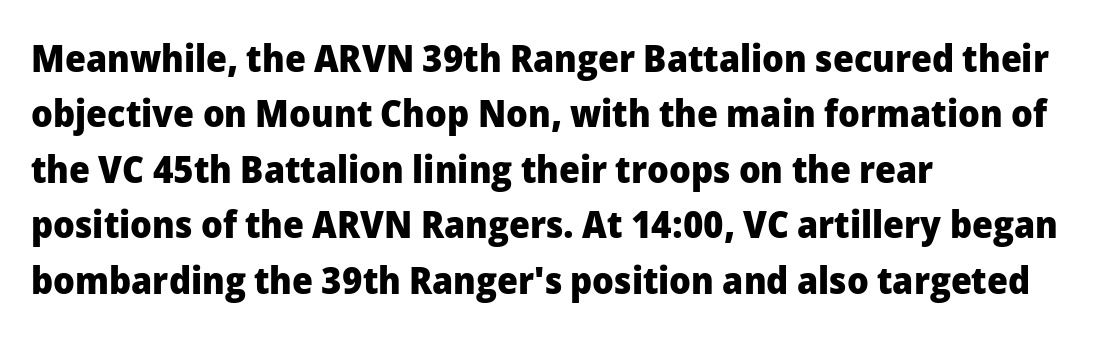
The image shows 38 px heavy sans-serif type, upright; set left-aligned, normal line spacing (1.46x), normal letter spacing, not underlined; low stroke contrast and a medium x-height.
